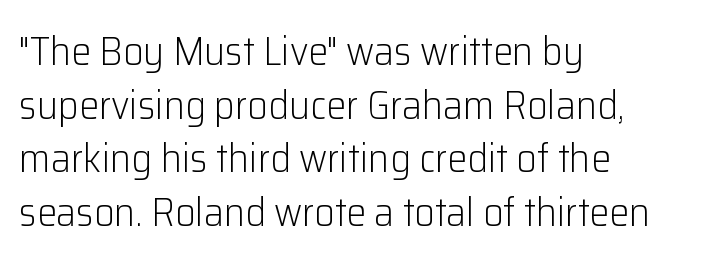
The image shows 40 px light sans-serif type, upright; set left-aligned, normal line spacing (1.34x), normal letter spacing, not underlined; low stroke contrast and a medium x-height.
